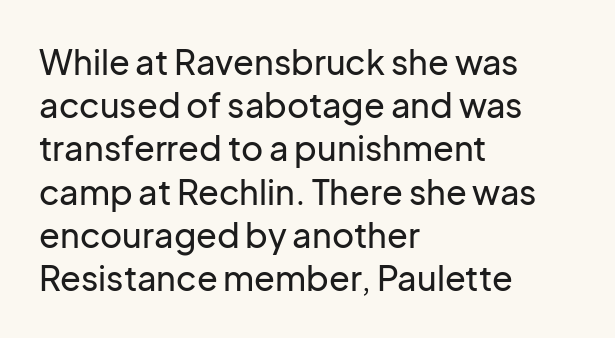
Leading: standard. A typesetter would call this proportional, since set widths differ per character. Just letters on the line, the space beneath them empty. In terms of letterspacing, this is plain default setting. Style check: upright. Are there feet on the stems? There aren't — it's a sans.
